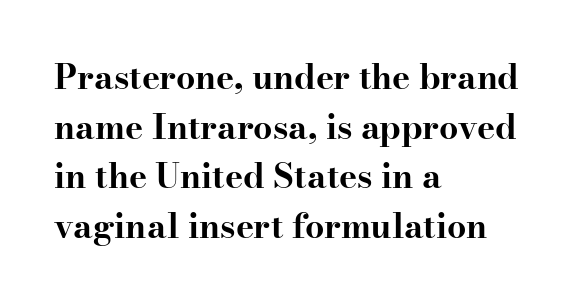
Type style note: has serifs. Pretty heavy lettering here — definitely bold. The line texture is even and compact thanks to regular tracking. Each letter keeps its own natural width here, so spacing adapts to shape. The lines are quadded left. Characters remain perfectly vertical along every line.
